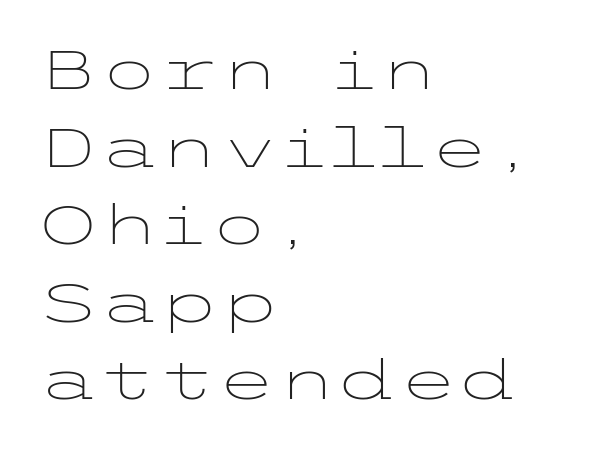
{"serif": "no", "italic": "no", "bold": "no", "weight": "light", "width": "wide", "stroke_contrast": "low", "x_height": "medium", "underline": "no", "align": "left", "line_spacing": "normal", "line_spacing_ratio": 1.41, "letter_spacing": "normal", "letter_spacing_em": 0.0, "glyph_px": 55}
